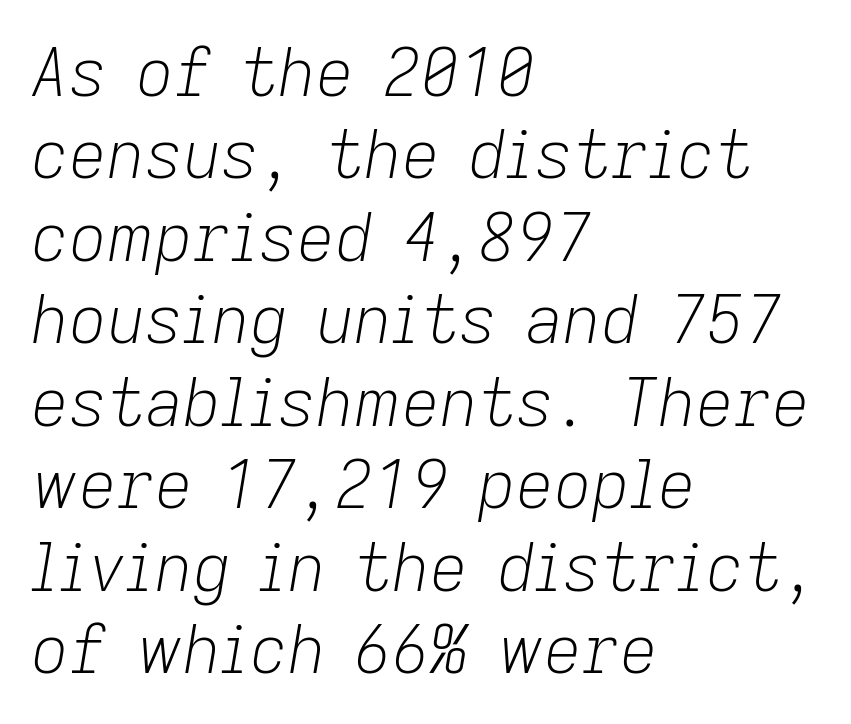
{"italic": "yes", "lean": "right", "slant_degrees": 9, "bold": "no", "weight": "light", "width": "normal", "stroke_contrast": "low", "x_height": "medium", "monospaced": "no", "underline": "no", "align": "left", "line_spacing": "normal", "line_spacing_ratio": 1.25, "letter_spacing": "normal", "letter_spacing_em": 0.0, "glyph_px": 66}
